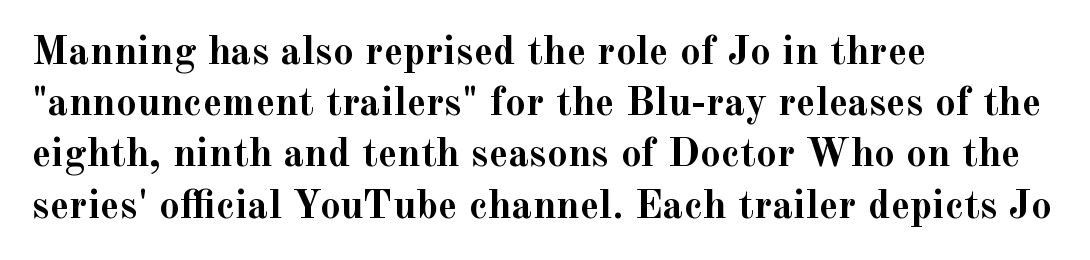
How heavy is the stroke? Heavy — this is a bold. One glance says typical: line gaps are just what's usual. The specimen omits any rule beneath the text block's lines. Casual observation: everything's shoved over to the left. Serifs: yes, visible at the terminals of the letterforms. Note the varied advance widths — an 'i' is clearly narrower than an 'm'.
